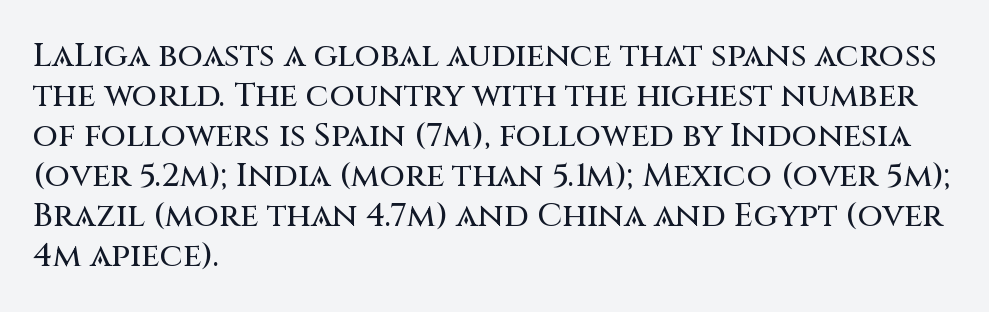
The image shows 33 px sans-serif type, upright; set left-aligned, line spacing 1.21x, normal letter spacing, not underlined; medium stroke contrast and a large x-height.
